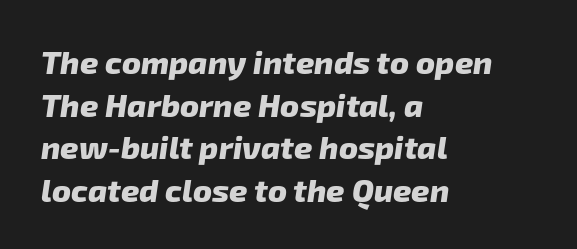
The image shows 32 px heavy sans-serif type; set left-aligned, normal line spacing (1.33x), normal letter spacing, not underlined; low stroke contrast and a medium x-height.
